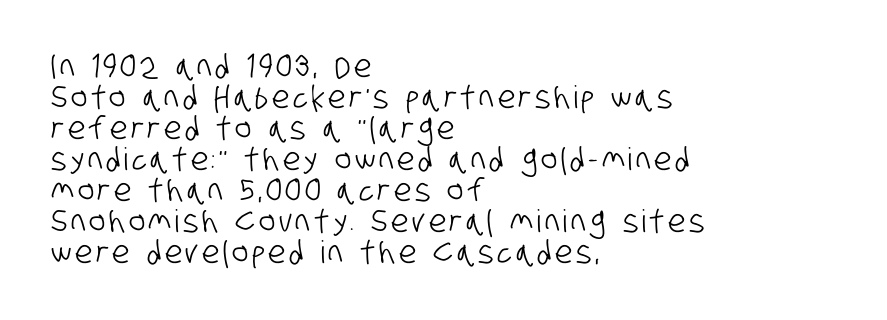
No feet cap the strokes, marking this as sans-serif type. The compositor pushed each line to the left boundary. In terms of leading, this rendering errs on the cramped side. Clear beneath every line of the passage. Looks like regular typesetting: each glyph gets only the width it needs.
